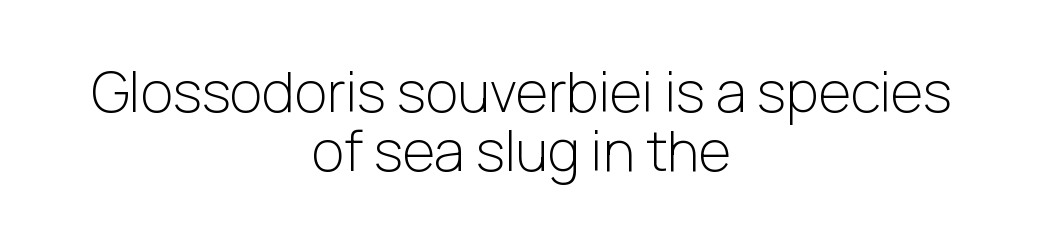
{"serif": "no", "italic": "no", "bold": "no", "weight": "light", "width": "normal", "stroke_contrast": "low", "x_height": "medium", "monospaced": "no", "underline": "no", "align": "center", "line_spacing": "tight", "line_spacing_ratio": 1.06, "letter_spacing": "normal", "letter_spacing_em": 0.0, "glyph_px": 56}
